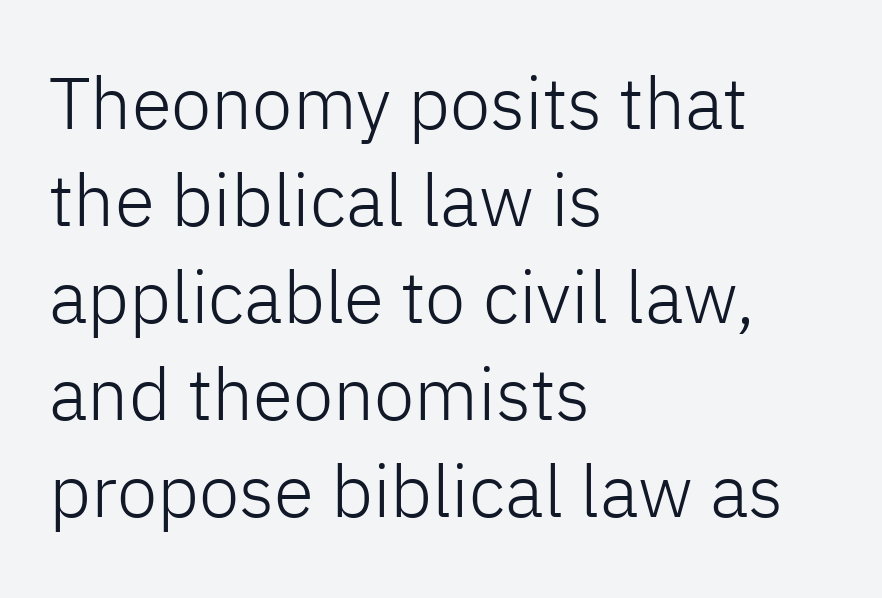
Lines of text with bare space underneath. Caption: face not bold, strokes unweighted. The ragged edge is on the right, which tells us the setting is flush left. This is the regular roman posture of the typeface. The passage shown stacks its lines at a standard gap.
